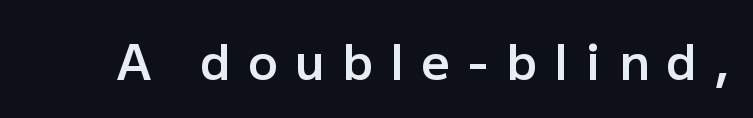
The image shows 49 px semibold sans-serif type, upright; set unusually wide letter spacing (+0.36 em), not underlined; low stroke contrast and a medium x-height.
